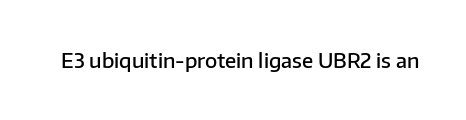
{"italic": "no", "bold": "semi", "underline": "no", "letter_spacing": "normal", "letter_spacing_em": 0.0, "glyph_px": 20}
